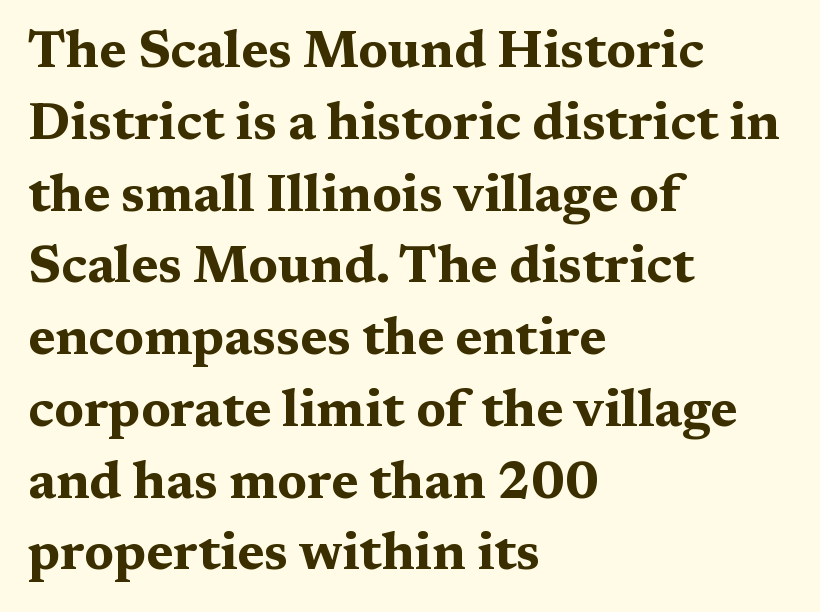
Q: Is the text bold? A: Yes.
Q: Is the text italic (slanted)? A: No, it is upright.
Q: Is the typeface a serif or a sans-serif typeface? A: Serif.
Q: Is the text underlined? A: No.
Q: How is the paragraph aligned? A: Left-aligned.
Q: Is the spacing between letters normal or unusually wide? A: Normal.
Q: Is the spacing between lines tight, normal or loose? A: Normal.
Q: Width (condensed, normal, or wide)? A: Wide.
Q: Stroke contrast? A: Medium.
Q: x-height? A: Medium.
Q: Monospaced? A: No.
